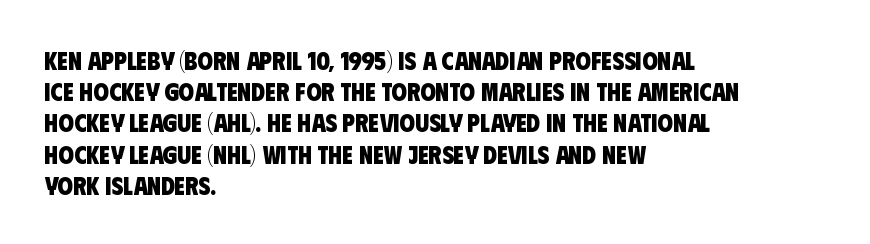
The image shows 25 px bold type; set left-aligned, normal line spacing (1.25x), normal letter spacing, not underlined.
